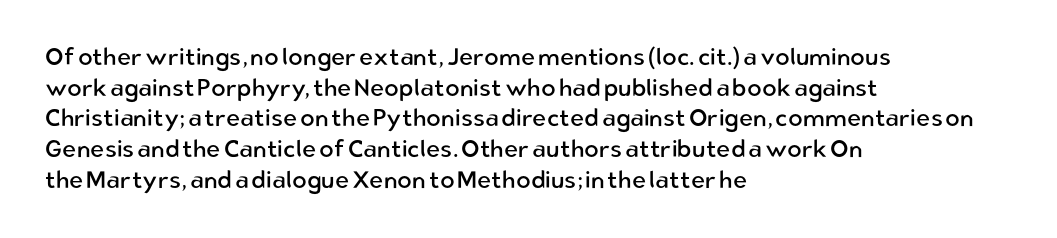
The image shows 24 px text type, upright; set left-aligned, normal line spacing (1.28x), normal letter spacing, not underlined.
